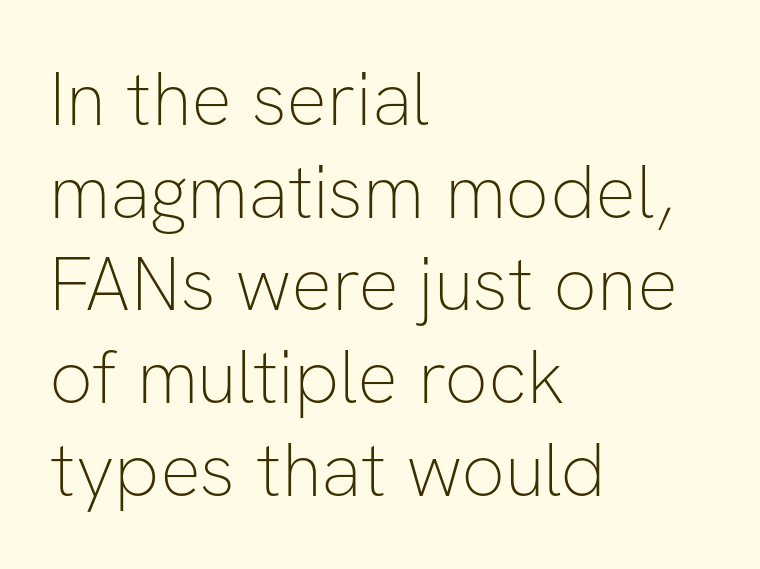
{"serif": "no", "italic": "no", "bold": "no", "weight": "thin", "width": "normal", "stroke_contrast": "low", "x_height": "medium", "monospaced": "no", "underline": "no", "align": "left", "line_spacing_ratio": 1.22, "letter_spacing": "normal", "letter_spacing_em": 0.0, "glyph_px": 76}
